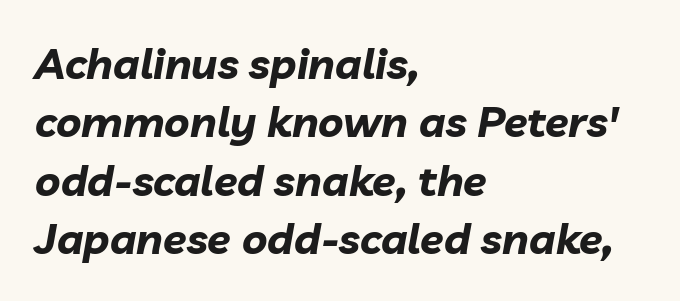
Is this a fixed-width face? No — the glyphs have proportional, varying widths. On the weight axis this lands at bold, roughly 700. The space between consecutive lines is moderate. The letters sit at their default tracking, neither squeezed nor spread.
